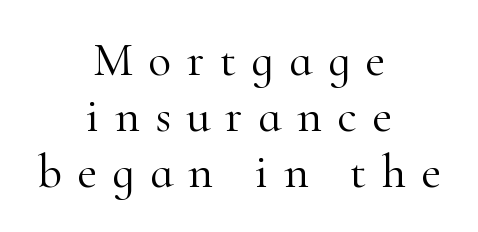
Q: Is the text bold? A: No.
Q: Is the text italic (slanted)? A: No, it is upright.
Q: Is the typeface a serif or a sans-serif typeface? A: Serif.
Q: Is the text underlined? A: No.
Q: How is the paragraph aligned? A: Centered.
Q: Is the spacing between letters normal or unusually wide? A: Unusually wide.
Q: Width (condensed, normal, or wide)? A: Normal.
Q: Stroke contrast? A: High.
Q: x-height? A: Small.
Q: Monospaced? A: No.
